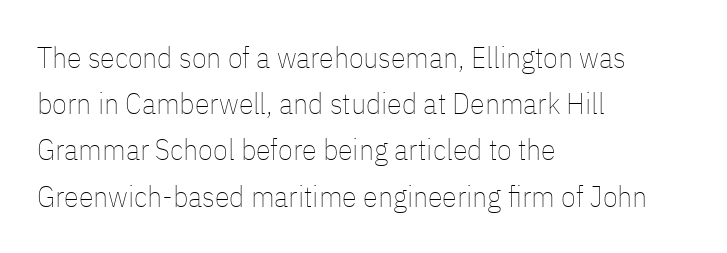
Q: Is the text bold? A: No.
Q: Is the text italic (slanted)? A: No, it is upright.
Q: Is the text underlined? A: No.
Q: How is the paragraph aligned? A: Left-aligned.
Q: Is the spacing between letters normal or unusually wide? A: Normal.
Q: Is the spacing between lines tight, normal or loose? A: Normal.
Q: Width (condensed, normal, or wide)? A: Condensed.
Q: Stroke contrast? A: Low.
Q: x-height? A: Medium.
Q: Monospaced? A: No.
